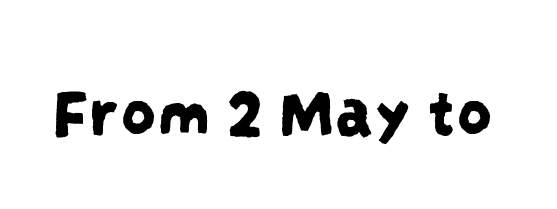
Q: Is the typeface a serif or a sans-serif typeface? A: Sans-serif.
Q: Is the text underlined? A: No.
Q: Is the spacing between letters normal or unusually wide? A: Normal.
Q: Width (condensed, normal, or wide)? A: Condensed.
Q: Stroke contrast? A: Low.
Q: x-height? A: Large.
Q: Monospaced? A: No.
